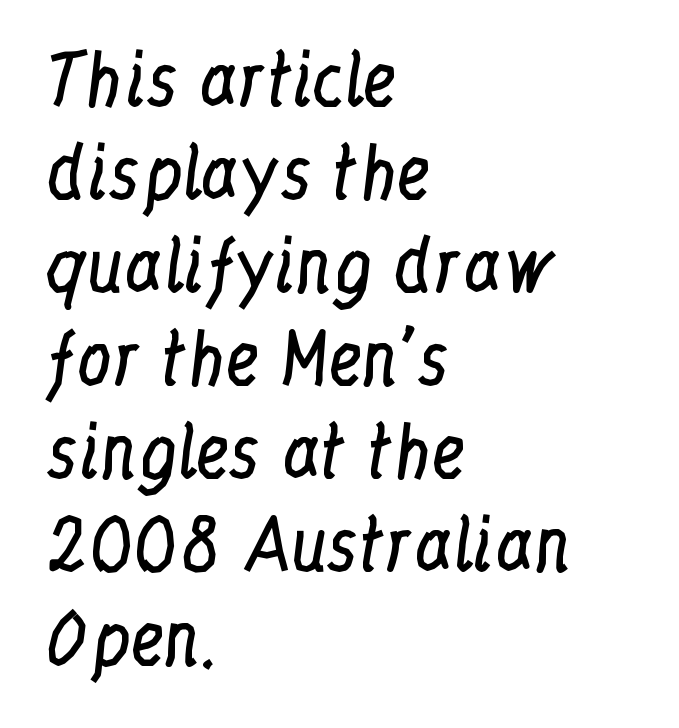
The image shows 70 px regular-weight, condensed serif type; set left-aligned, normal line spacing (1.33x), normal letter spacing, not underlined; low stroke contrast and a medium x-height.
